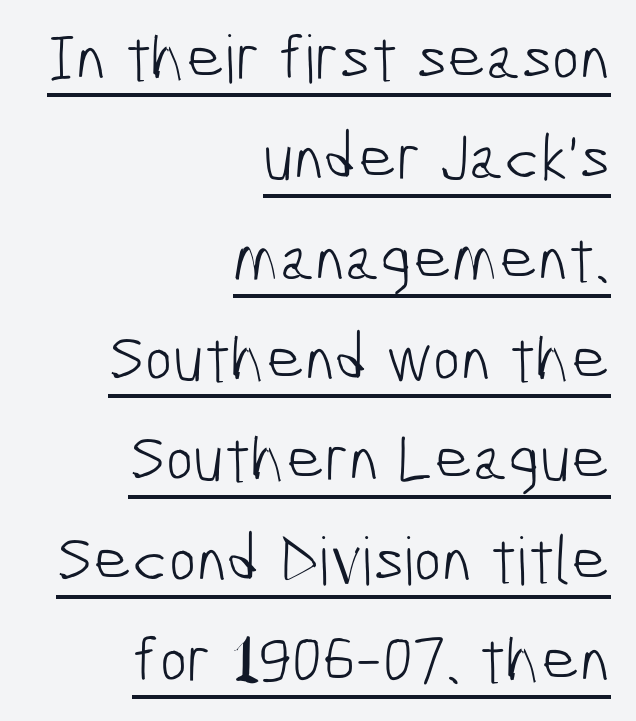
Q: Is the text bold? A: No.
Q: Is the typeface a serif or a sans-serif typeface? A: Sans-serif.
Q: Is the text underlined? A: Yes.
Q: How is the paragraph aligned? A: Right-aligned.
Q: Is the spacing between letters normal or unusually wide? A: Normal.
Q: Is the spacing between lines tight, normal or loose? A: Normal.
Q: Width (condensed, normal, or wide)? A: Condensed.
Q: Stroke contrast? A: Low.
Q: x-height? A: Medium.
Q: Monospaced? A: No.
